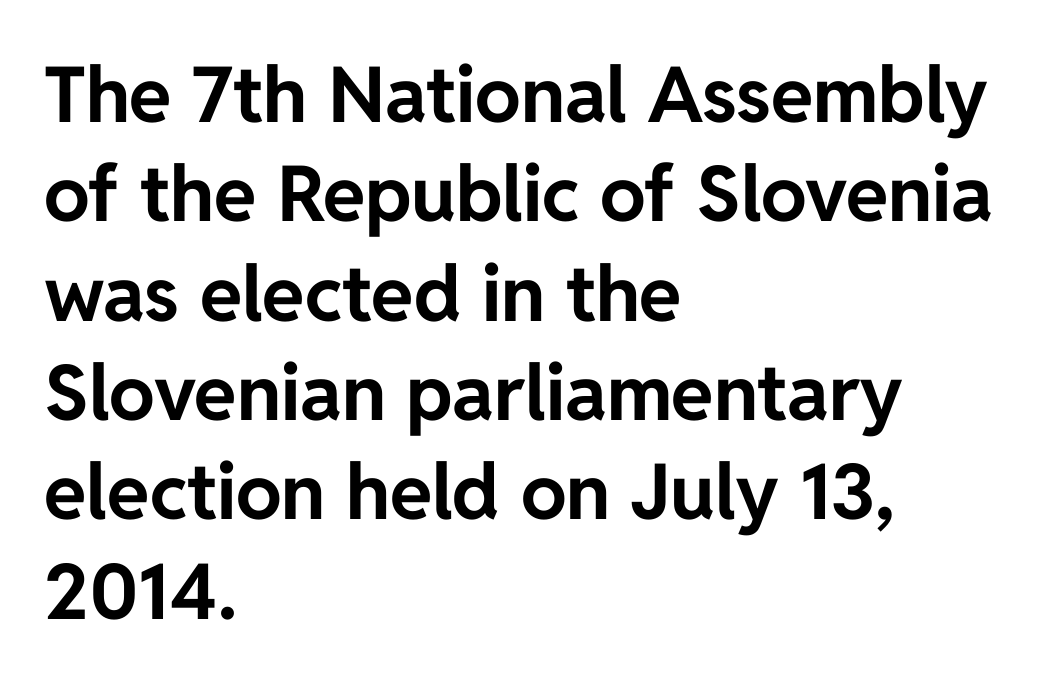
{"serif": "no", "italic": "no", "bold": "yes", "weight": "bold", "width": "normal", "stroke_contrast": "low", "x_height": "medium", "monospaced": "no", "underline": "no", "align": "left", "line_spacing": "normal", "line_spacing_ratio": 1.29, "letter_spacing": "normal", "letter_spacing_em": 0.0, "glyph_px": 77}
